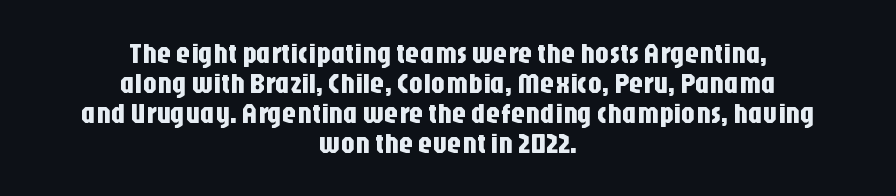
The image shows 29 px condensed sans-serif type, upright; set centered, tight line spacing (1.04x), normal letter spacing, not underlined; low stroke contrast and a large x-height.
